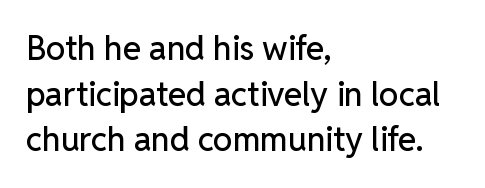
{"serif": "no", "italic": "no", "width": "normal", "stroke_contrast": "low", "x_height": "medium", "monospaced": "no", "underline": "no", "align": "left", "line_spacing": "normal", "line_spacing_ratio": 1.38, "letter_spacing": "normal", "letter_spacing_em": 0.0, "glyph_px": 33}
